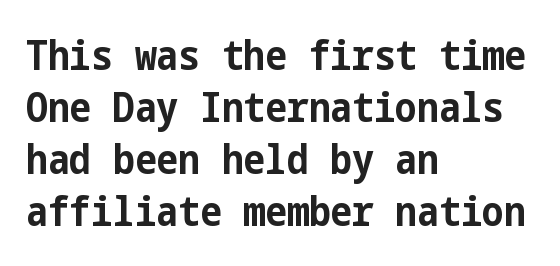
Does the weight exceed regular? Yes, all the way to bold. Check under the words: just untouched page. Posture: straight, roman, zero tilt. Students, note that the glyphs here touch the page at normal intervals.
